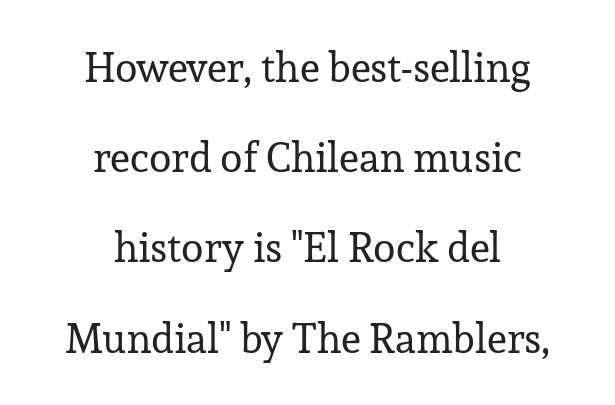
Just letters on the line, the space beneath them empty. Bold? No — there's no thickening of the strokes. Each letter keeps its own natural width here, so spacing adapts to shape. The vertical gap from one line to the next is large. Type style note: has serifs. The rendering keeps characters at their native spacing.
